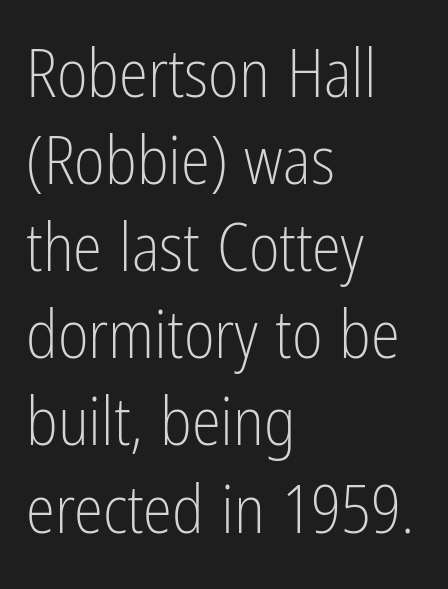
Do the characters align in a grid? No, the font is proportional. The vertical gap from one line to the next is medium. Is this a heavy cut? Hardly; it is regular or lighter. A typesetter would call this zero additional tracking. A typesetter would label this face a sans.
